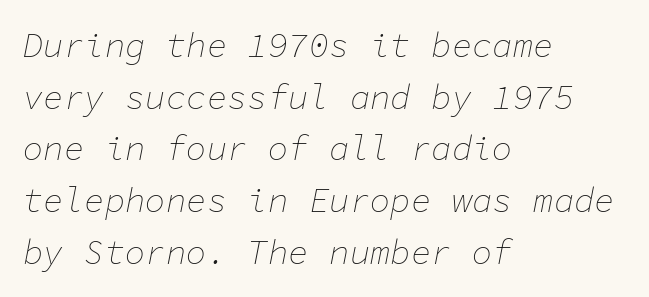
{"italic": "yes", "lean": "right", "slant_degrees": 11, "bold": "no", "weight": "thin", "width": "normal", "stroke_contrast": "low", "x_height": "medium", "monospaced": "yes", "underline": "no", "align": "left", "line_spacing": "normal", "line_spacing_ratio": 1.52, "letter_spacing": "normal", "letter_spacing_em": 0.0, "glyph_px": 34}
